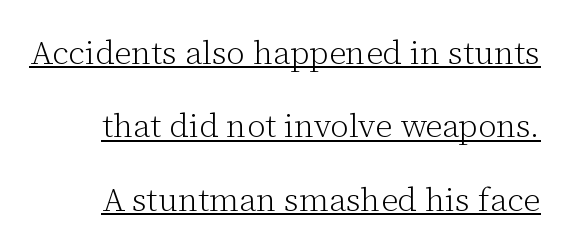
Do the characters align in a grid? No, the font is proportional. Unlike italic type, these characters show no tilt at all. Underlining? Definitely there. The designer went with a serif here, giving each stem small feet. The block of text is sparse from top to bottom, with ample space between rows. This is not heavy type; no bold has been used.
